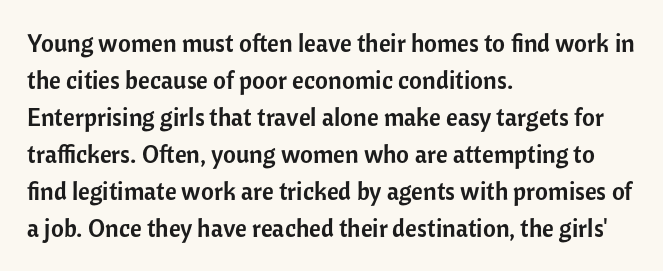
{"italic": "no", "underline": "no", "align": "left", "line_spacing": "normal", "line_spacing_ratio": 1.48, "letter_spacing": "normal", "letter_spacing_em": 0.0, "glyph_px": 25}
